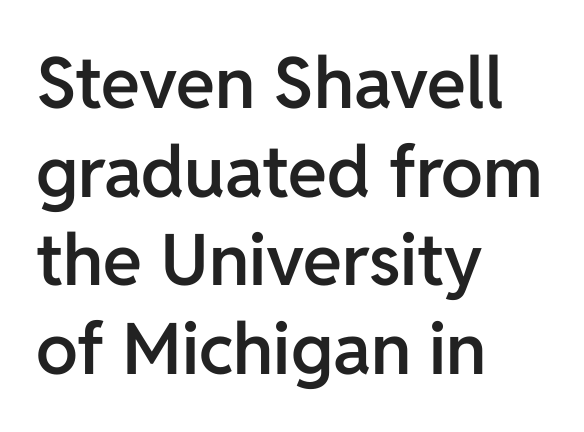
The vertical gap from one line to the next is medium. Where is the straight margin? On the left. Typesetter's note: demi weight, one step under bold. The space beneath each line is pristine and unruled. Each word holds together tightly as a unit, with standard inter-letter gaps.
